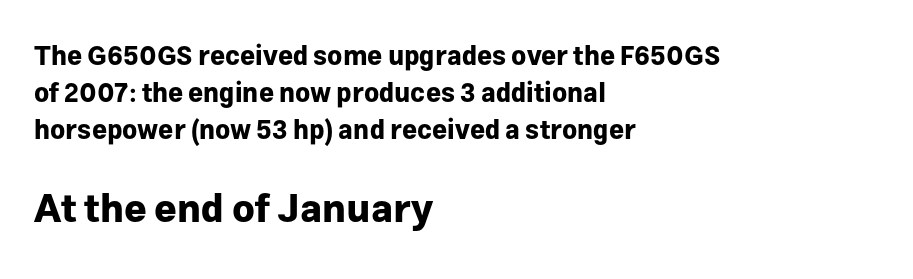
A typesetter would call this leading conventional body-copy spacing. Quick note: not italic, upright. Look at the tracking — it's just the regular setting, nothing added. Top chunk: small. Bottom chunk: large. Look at the stroke-to-counter ratio: heavy, a bold.
